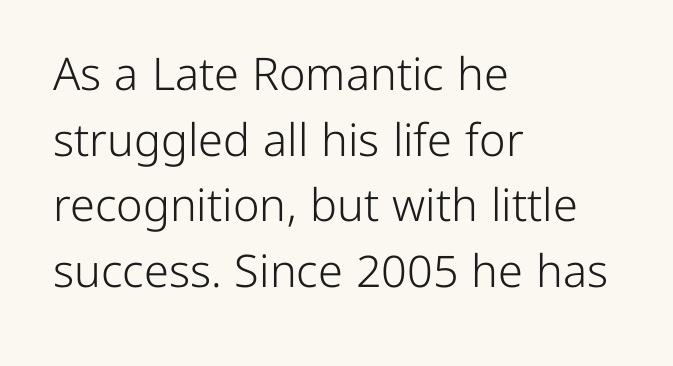
Q: Is the text bold? A: No.
Q: Is the text italic (slanted)? A: No, it is upright.
Q: Is the typeface a serif or a sans-serif typeface? A: Sans-serif.
Q: Is the text underlined? A: No.
Q: How is the paragraph aligned? A: Left-aligned.
Q: Is the spacing between letters normal or unusually wide? A: Normal.
Q: Is the spacing between lines tight, normal or loose? A: Normal.
Q: Width (condensed, normal, or wide)? A: Normal.
Q: Stroke contrast? A: Low.
Q: x-height? A: Medium.
Q: Monospaced? A: No.
